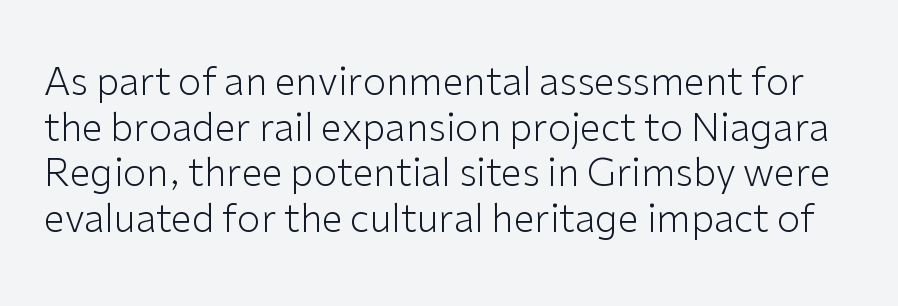
Character widths vary here, with narrow letters taking less room than wide ones. The glyphs are unaccompanied by any horizontal stroke below them. Designer's note — italics off, roman on. The face used here is a sans, in the tradition of grotesques and geometrics.
